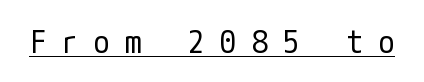
Q: Is the text bold? A: No.
Q: Is the text italic (slanted)? A: No, it is upright.
Q: Is the typeface a serif or a sans-serif typeface? A: Sans-serif.
Q: Is the text underlined? A: Yes.
Q: Is the spacing between letters normal or unusually wide? A: Unusually wide.
Q: Width (condensed, normal, or wide)? A: Condensed.
Q: Stroke contrast? A: Low.
Q: x-height? A: Medium.
